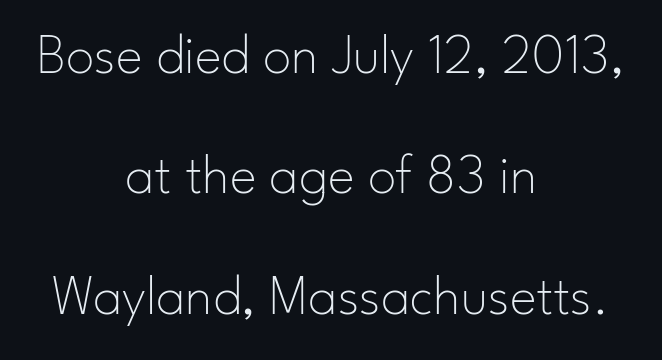
Note the varied advance widths — an 'i' is clearly narrower than an 'm'. The typeface has the unassuming heft of standard copy or less. The typography opts for an upright posture over an oblique one. The type family on display is of the sans-serif kind. Honestly, the rows look like they've been pulled way apart.
